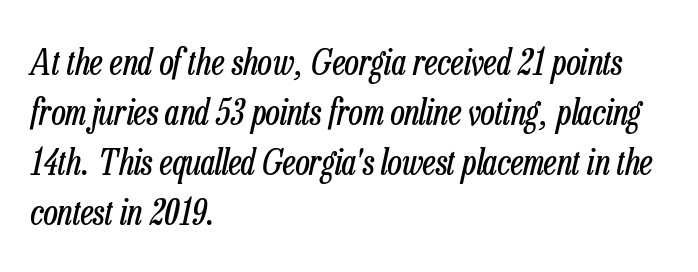
{"italic": "yes", "lean": "right", "slant_degrees": 13, "bold": "no", "weight": "regular", "width": "condensed", "stroke_contrast": "low", "x_height": "medium", "monospaced": "no", "underline": "no", "align": "left", "line_spacing": "normal", "line_spacing_ratio": 1.43, "letter_spacing": "normal", "letter_spacing_em": 0.0, "glyph_px": 35}
